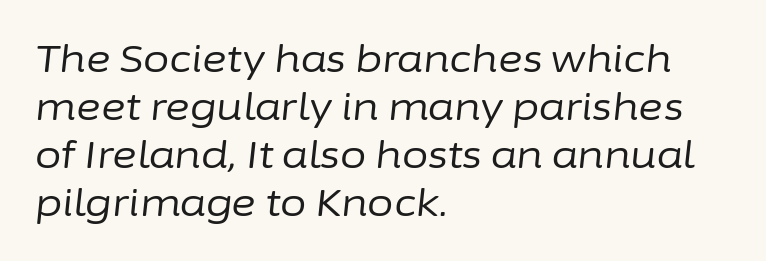
{"italic": "yes", "lean": "right", "slant_degrees": 6, "bold": "no", "weight": "regular", "width": "normal", "stroke_contrast": "low", "x_height": "medium", "monospaced": "no", "underline": "no", "align": "left", "line_spacing": "normal", "line_spacing_ratio": 1.26, "letter_spacing": "normal", "letter_spacing_em": 0.0, "glyph_px": 38}
